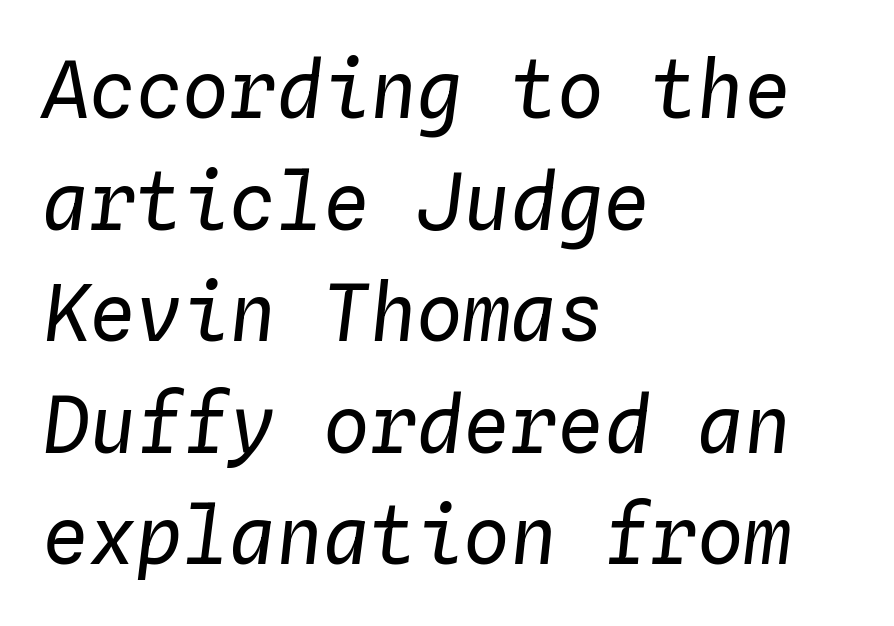
Alignment: flush left. Honestly, there is no underline to notice here at all. The face looks like a standard text weight, possibly lighter. The rows are spaced the way most documents space them. The letters sit at their default tracking, neither squeezed nor spread. The letters march in equal steps, a hallmark of fixed-pitch type.
